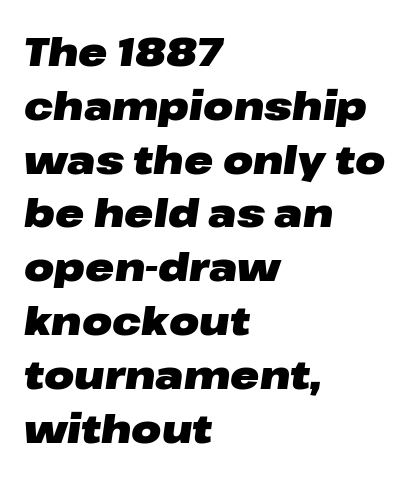
Q: Is the text bold? A: Yes.
Q: Is the text italic (slanted)? A: Yes, it leans right by about 8 degrees.
Q: Is the text underlined? A: No.
Q: How is the paragraph aligned? A: Left-aligned.
Q: Is the spacing between letters normal or unusually wide? A: Normal.
Q: Is the spacing between lines tight, normal or loose? A: Normal.
Q: Width (condensed, normal, or wide)? A: Wide.
Q: Stroke contrast? A: Low.
Q: x-height? A: Medium.
Q: Monospaced? A: No.
